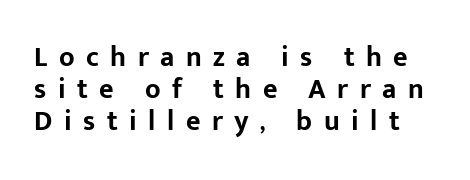
The image shows 28 px bold sans-serif type, upright; set tight line spacing (1.15x), unusually wide letter spacing (+0.41 em), not underlined; low stroke contrast and a medium x-height.
